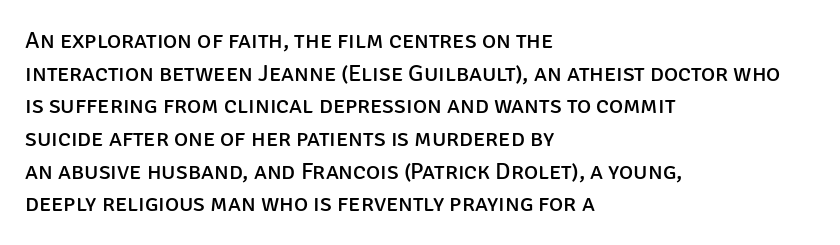
Plain, unruled lines of type. Ordinary non-slanted type is in use. Does extra space separate the letters? No, they use regular spacing. This is not heavy type; no bold has been used. These lines sit exactly where default settings would place them. Reading down the block, your eye returns to a fixed left position each line.
